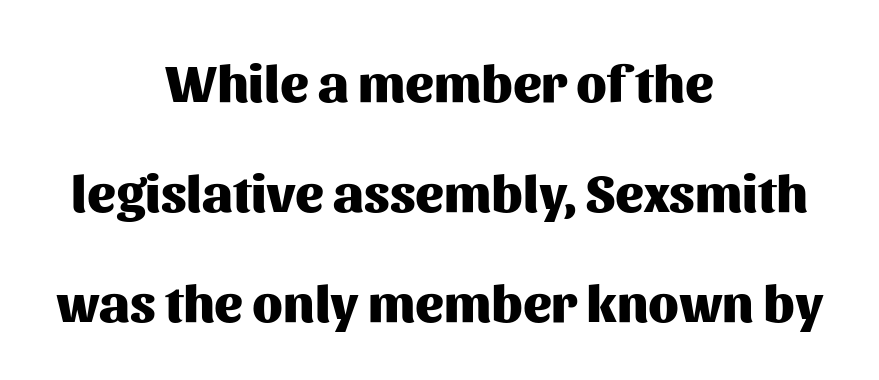
{"serif": "no", "italic": "no", "bold": "yes", "weight": "heavy", "width": "normal", "stroke_contrast": "medium", "x_height": "medium", "monospaced": "no", "underline": "no", "align": "center", "line_spacing": "loose", "line_spacing_ratio": 2.08, "letter_spacing": "normal", "letter_spacing_em": 0.0, "glyph_px": 53}
